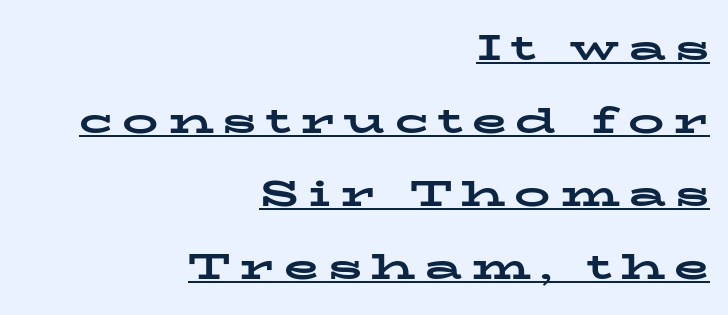
Serif or sans? Serif — the stroke terminals have little feet. Think of a printed novel: that variable character pitch is what you see here. Italic: no, the glyphs are upright roman. If you measured baseline to baseline, you'd find a long distance.
